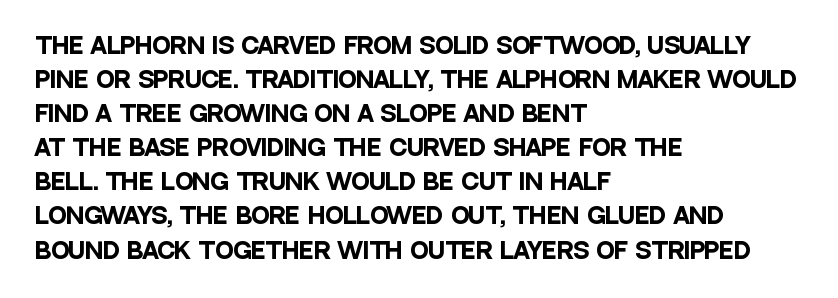
{"italic": "no", "bold": "yes", "underline": "no", "align": "left", "line_spacing": "normal", "line_spacing_ratio": 1.55, "letter_spacing": "normal", "letter_spacing_em": 0.0, "glyph_px": 22}
